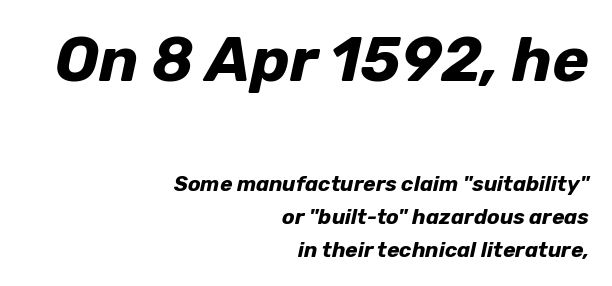
Successive baselines arrive at the customary interval. The face used here is rendered with its standard letterfit. The initial chunk of copy outweighs the following chunk in type size. Italic: yes, the glyphs are oblique. Varying glyph widths throughout — classic text-font behaviour. Nobody drew a line under any word here.
